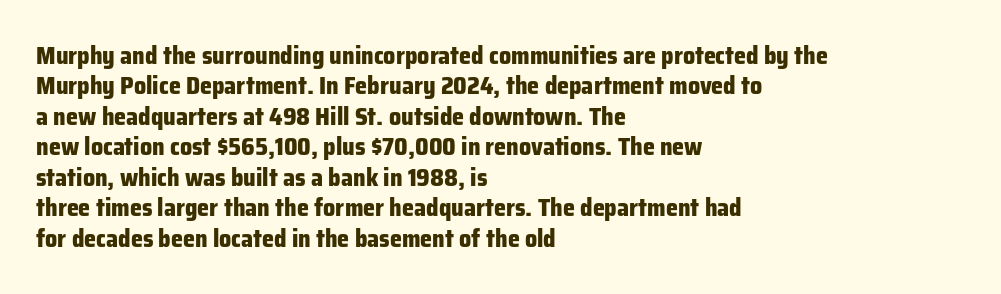
The image shows 24 px bold type, upright; set left-aligned, normal line spacing (1.27x), normal letter spacing, not underlined.
